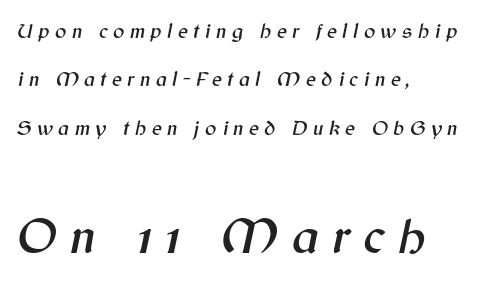
Q: Is the text italic (slanted)? A: Yes, it leans right by about 12 degrees.
Q: Is the text underlined? A: No.
Q: How is the paragraph aligned? A: Left-aligned.
Q: Is the spacing between letters normal or unusually wide? A: Unusually wide.
Q: Is the spacing between lines tight, normal or loose? A: Loose.
Q: Which block of text is set in a larger size, the first (top) or the second (bottom)? A: The second (bottom) one.
Q: Width (condensed, normal, or wide)? A: Normal.
Q: Stroke contrast? A: Medium.
Q: x-height? A: Medium.
Q: Monospaced? A: No.
